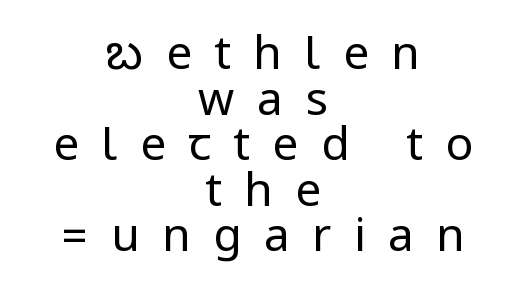
Q: Is the text bold? A: No.
Q: Is the text italic (slanted)? A: No, it is upright.
Q: Is the typeface a serif or a sans-serif typeface? A: Sans-serif.
Q: Is the text underlined? A: No.
Q: How is the paragraph aligned? A: Centered.
Q: Is the spacing between letters normal or unusually wide? A: Unusually wide.
Q: Is the spacing between lines tight, normal or loose? A: Tight.
Q: Width (condensed, normal, or wide)? A: Condensed.
Q: Stroke contrast? A: Low.
